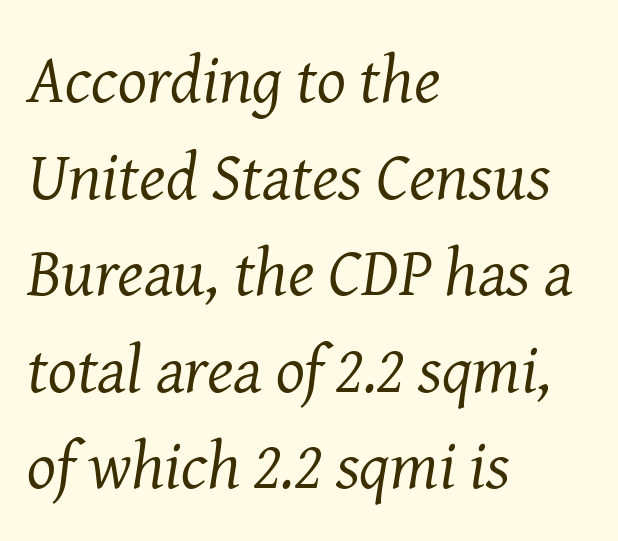
{"serif": "yes", "italic": "yes", "lean": "right", "slant_degrees": 8, "bold": "no", "weight": "regular", "width": "normal", "stroke_contrast": "medium", "x_height": "medium", "monospaced": "no", "underline": "no", "align": "left", "line_spacing": "normal", "line_spacing_ratio": 1.42, "letter_spacing": "normal", "letter_spacing_em": 0.0, "glyph_px": 68}
